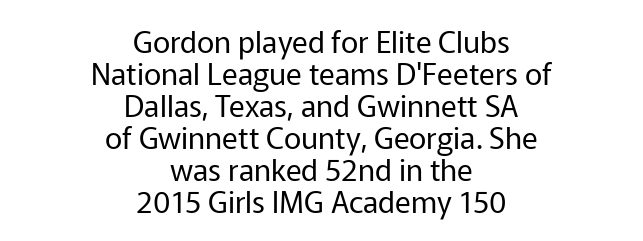
{"serif": "no", "italic": "no", "bold": "no", "weight": "regular", "width": "normal", "stroke_contrast": "low", "x_height": "medium", "monospaced": "no", "underline": "no", "align": "center", "line_spacing": "tight", "line_spacing_ratio": 1.07, "letter_spacing": "normal", "letter_spacing_em": 0.0, "glyph_px": 30}
